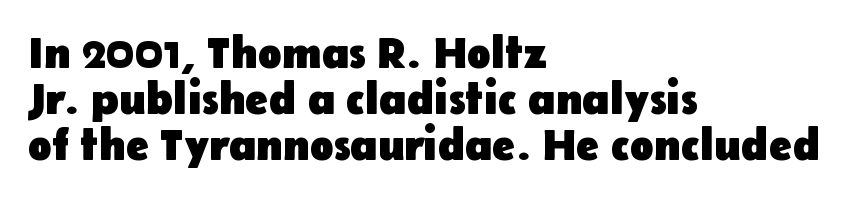
{"serif": "no", "italic": "no", "bold": "yes", "weight": "heavy", "width": "normal", "stroke_contrast": "low", "x_height": "medium", "monospaced": "no", "underline": "no", "align": "left", "line_spacing": "tight", "line_spacing_ratio": 1.05, "letter_spacing": "normal", "letter_spacing_em": 0.0, "glyph_px": 44}
